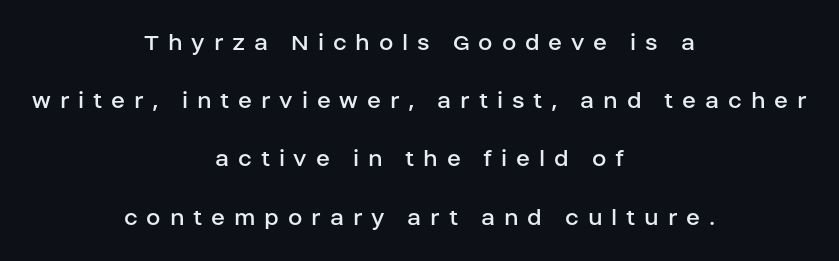
The image shows 26 px text type, upright; set centered, loose line spacing (2.24x), unusually wide letter spacing (+0.34 em), not underlined.
